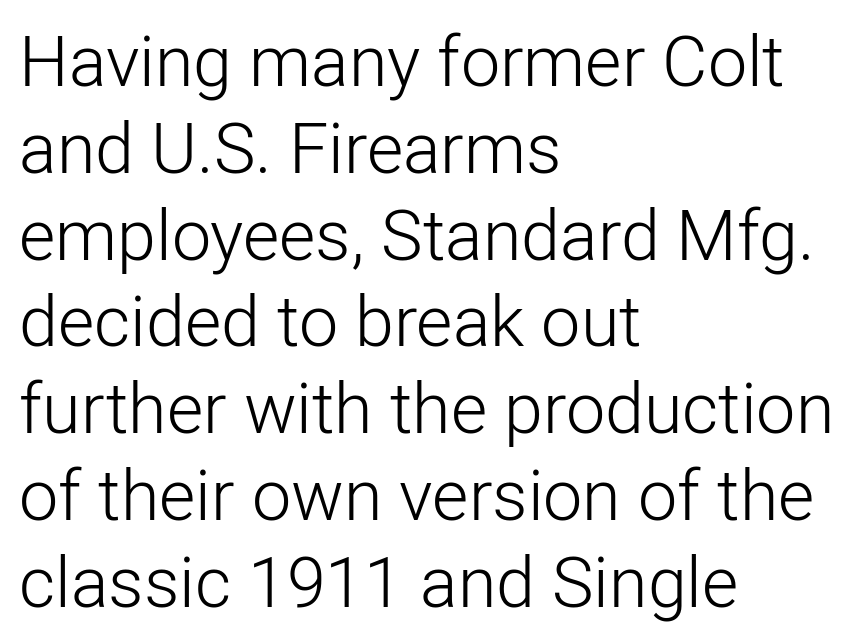
{"serif": "no", "italic": "no", "bold": "no", "weight": "light", "width": "normal", "stroke_contrast": "low", "x_height": "medium", "monospaced": "no", "underline": "no", "align": "left", "line_spacing_ratio": 1.24, "letter_spacing": "normal", "letter_spacing_em": 0.0, "glyph_px": 70}
